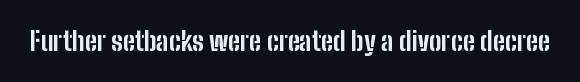
Only glyphs here, with clear space below each row. Rendered with straight, roman letterforms. The glyphs have the mass of a bold cut. Observe the ordinary spacing: letters are neighbours, not strangers.
